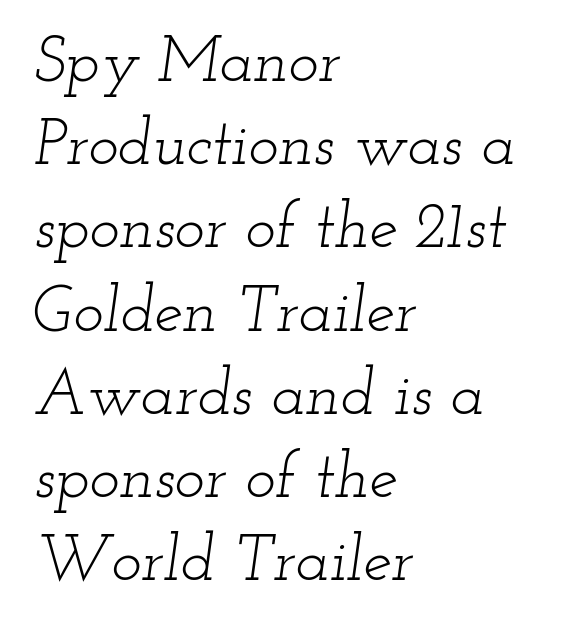
The image shows 64 px light, wide serif type, italic (leaning right); set left-aligned, normal line spacing (1.3x), normal letter spacing, not underlined; low stroke contrast and a small x-height.
